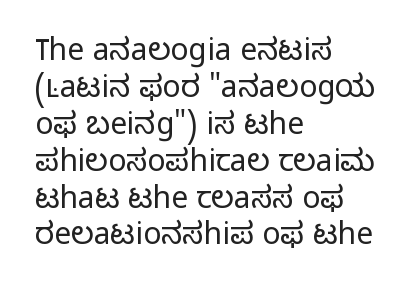
{"serif": "no", "italic": "no", "bold": "no", "weight": "light", "width": "normal", "stroke_contrast": "low", "x_height": "medium", "monospaced": "no", "underline": "no", "align": "left", "line_spacing_ratio": 1.23, "letter_spacing": "normal", "letter_spacing_em": 0.0, "glyph_px": 30}
